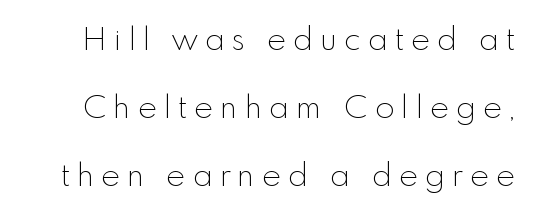
The image shows 32 px thin sans-serif type, upright; set loose line spacing (2.12x), unusually wide letter spacing (+0.22 em), not underlined; a small x-height.
